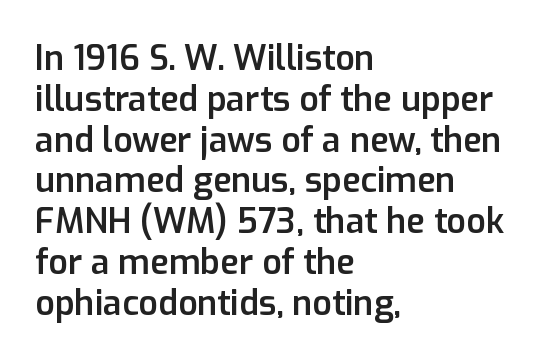
{"serif": "no", "italic": "no", "bold": "semi", "weight": "semibold", "width": "normal", "stroke_contrast": "low", "x_height": "medium", "monospaced": "no", "underline": "no", "align": "left", "line_spacing_ratio": 1.2, "letter_spacing": "normal", "letter_spacing_em": 0.0, "glyph_px": 34}
